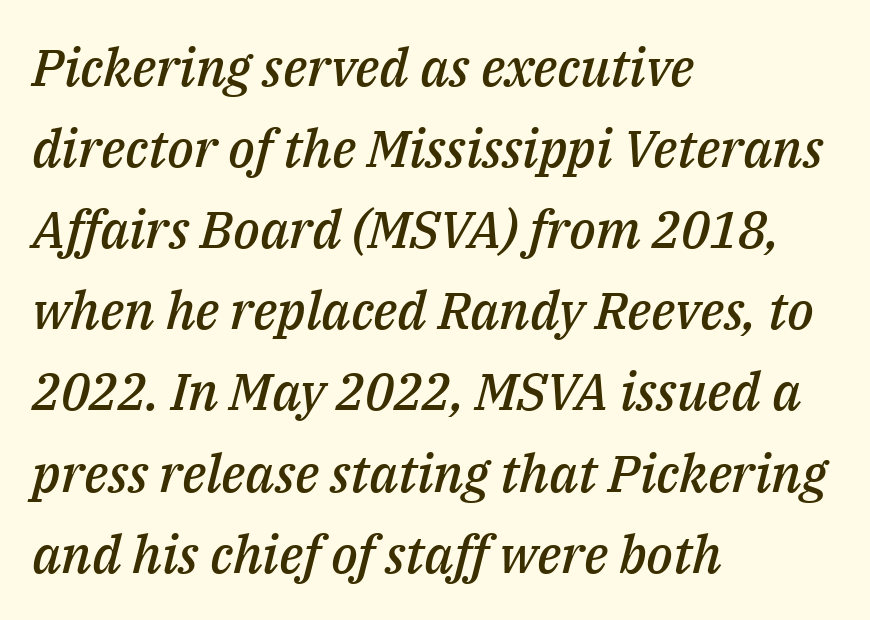
The image shows 52 px semibold type, italic (leaning right); set left-aligned, normal line spacing (1.56x), normal letter spacing, not underlined; medium stroke contrast and a medium x-height.
